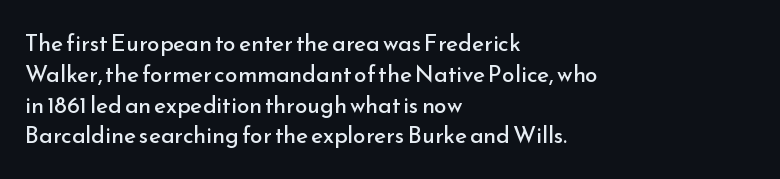
{"italic": "no", "bold": "no", "underline": "no", "align": "left", "line_spacing": "normal", "line_spacing_ratio": 1.34, "letter_spacing": "normal", "letter_spacing_em": 0.0, "glyph_px": 23}
